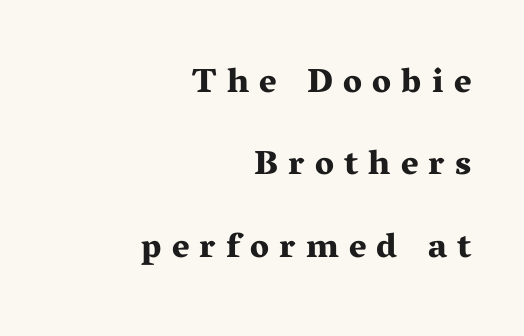
Q: Is the text bold? A: Yes.
Q: Is the text italic (slanted)? A: No, it is upright.
Q: Is the typeface a serif or a sans-serif typeface? A: Serif.
Q: Is the text underlined? A: No.
Q: How is the paragraph aligned? A: Right-aligned.
Q: Is the spacing between letters normal or unusually wide? A: Unusually wide.
Q: Is the spacing between lines tight, normal or loose? A: Loose.
Q: Width (condensed, normal, or wide)? A: Wide.
Q: Stroke contrast? A: Medium.
Q: x-height? A: Medium.
Q: Monospaced? A: No.
